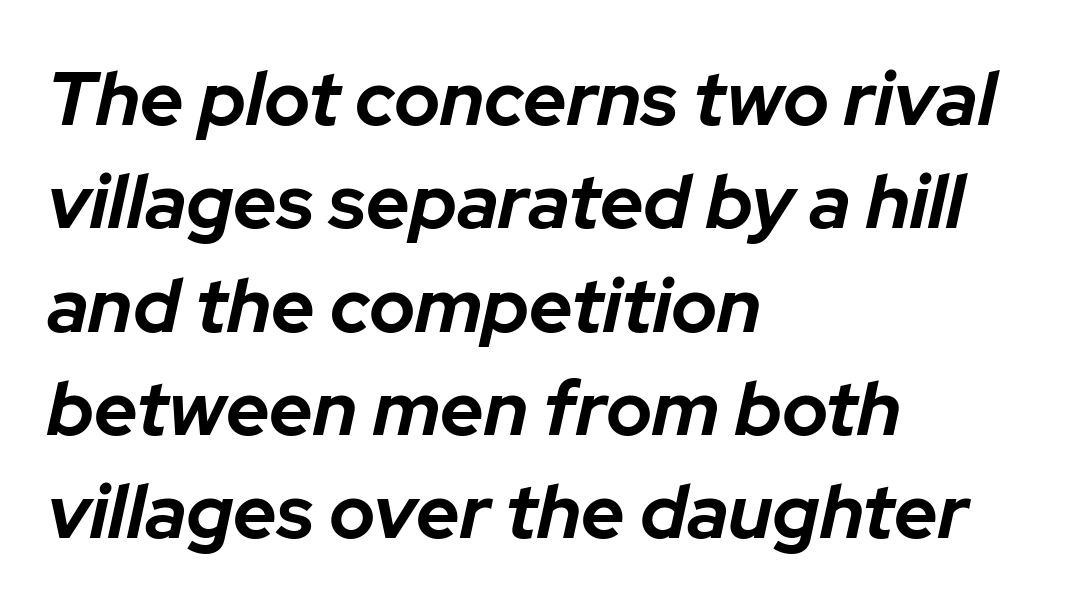
{"italic": "yes", "lean": "right", "slant_degrees": 12, "bold": "yes", "weight": "bold", "width": "normal", "stroke_contrast": "low", "x_height": "medium", "monospaced": "no", "underline": "no", "align": "left", "line_spacing": "normal", "line_spacing_ratio": 1.36, "letter_spacing": "normal", "letter_spacing_em": 0.0, "glyph_px": 76}
